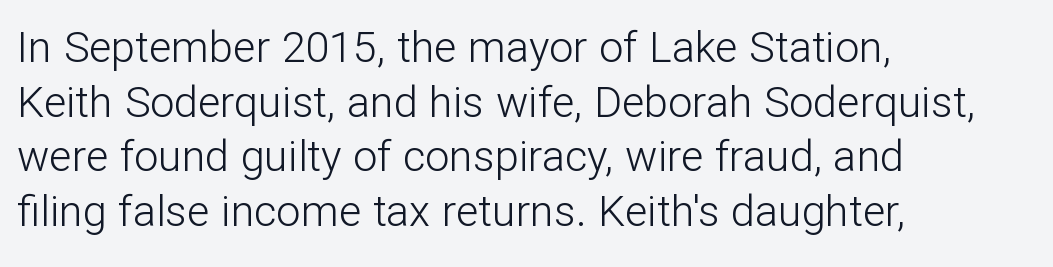
A classic flush-left, rag-right setting is used for this passage. Underline: absent. Stem width sits at or under what a default text font uses. Each letter keeps its own natural width here, so spacing adapts to shape. Serifs: no, the terminals of the letterforms are clean. One glance says typical: line gaps are just what's usual.
